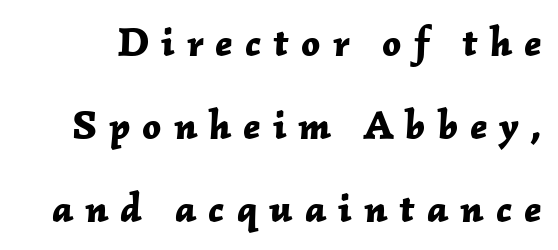
Q: Is the text bold? A: Yes.
Q: Is the text italic (slanted)? A: Yes, it leans right by about 2 degrees.
Q: Is the text underlined? A: No.
Q: Is the spacing between letters normal or unusually wide? A: Unusually wide.
Q: Is the spacing between lines tight, normal or loose? A: Loose.
Q: Width (condensed, normal, or wide)? A: Normal.
Q: Stroke contrast? A: Low.
Q: x-height? A: Medium.
Q: Monospaced? A: No.
